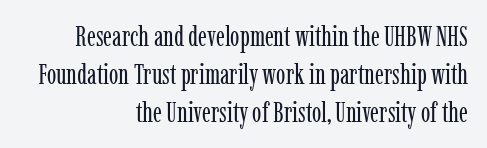
Q: Is the text bold? A: No.
Q: Is the text italic (slanted)? A: No, it is upright.
Q: Is the typeface a serif or a sans-serif typeface? A: Serif.
Q: Is the text underlined? A: No.
Q: How is the paragraph aligned? A: Right-aligned.
Q: Is the spacing between letters normal or unusually wide? A: Normal.
Q: Is the spacing between lines tight, normal or loose? A: Normal.
Q: Width (condensed, normal, or wide)? A: Condensed.
Q: Stroke contrast? A: Low.
Q: x-height? A: Medium.
Q: Monospaced? A: No.
